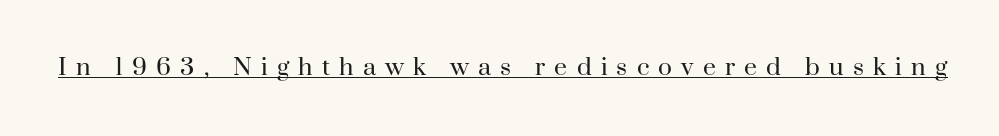
Q: Is the text bold? A: No.
Q: Is the text italic (slanted)? A: No, it is upright.
Q: Is the text underlined? A: Yes.
Q: Is the spacing between letters normal or unusually wide? A: Unusually wide.
